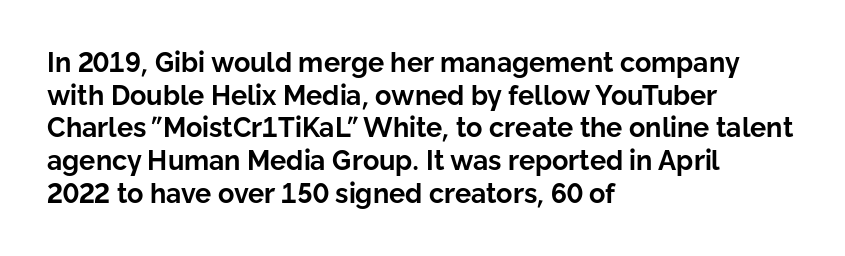
Q: Is the text bold? A: Yes.
Q: Is the text italic (slanted)? A: No, it is upright.
Q: Is the text underlined? A: No.
Q: How is the paragraph aligned? A: Left-aligned.
Q: Is the spacing between letters normal or unusually wide? A: Normal.
